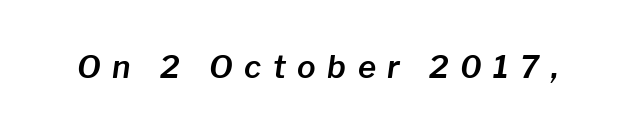
{"italic": "yes", "lean": "right", "slant_degrees": 8, "width": "normal", "stroke_contrast": "low", "x_height": "medium", "monospaced": "no", "underline": "no", "letter_spacing": "wide", "letter_spacing_em": 0.37, "glyph_px": 31}
